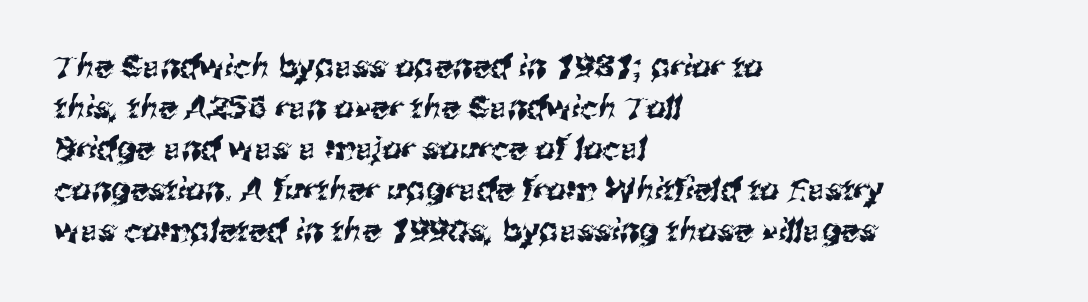
Q: Is the typeface a serif or a sans-serif typeface? A: Sans-serif.
Q: Is the text underlined? A: No.
Q: How is the paragraph aligned? A: Left-aligned.
Q: Is the spacing between letters normal or unusually wide? A: Normal.
Q: Is the spacing between lines tight, normal or loose? A: Normal.
Q: Width (condensed, normal, or wide)? A: Normal.
Q: Stroke contrast? A: Medium.
Q: x-height? A: Medium.
Q: Monospaced? A: No.
